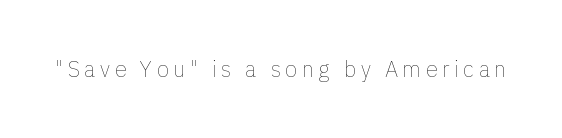
{"italic": "no", "bold": "no", "underline": "no", "letter_spacing": "wide", "letter_spacing_em": 0.2, "glyph_px": 22}
